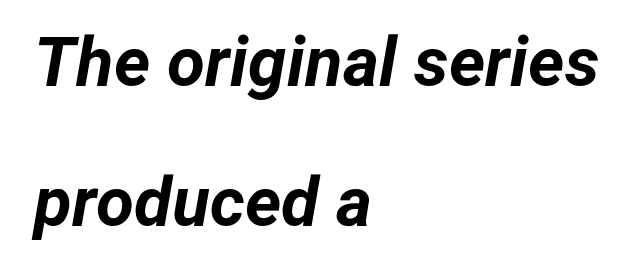
Q: Is the text bold? A: Yes.
Q: Is the text italic (slanted)? A: Yes, it leans right by about 12 degrees.
Q: Is the text underlined? A: No.
Q: How is the paragraph aligned? A: Left-aligned.
Q: Is the spacing between letters normal or unusually wide? A: Normal.
Q: Is the spacing between lines tight, normal or loose? A: Loose.
Q: Width (condensed, normal, or wide)? A: Normal.
Q: Stroke contrast? A: Low.
Q: x-height? A: Medium.
Q: Monospaced? A: No.
